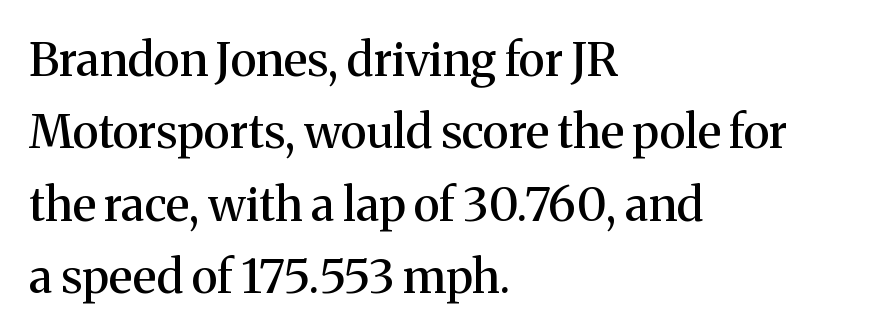
Q: Is the text italic (slanted)? A: No, it is upright.
Q: Is the typeface a serif or a sans-serif typeface? A: Serif.
Q: Is the text underlined? A: No.
Q: How is the paragraph aligned? A: Left-aligned.
Q: Is the spacing between letters normal or unusually wide? A: Normal.
Q: Is the spacing between lines tight, normal or loose? A: Normal.
Q: Width (condensed, normal, or wide)? A: Normal.
Q: Stroke contrast? A: Medium.
Q: x-height? A: Medium.
Q: Monospaced? A: No.
